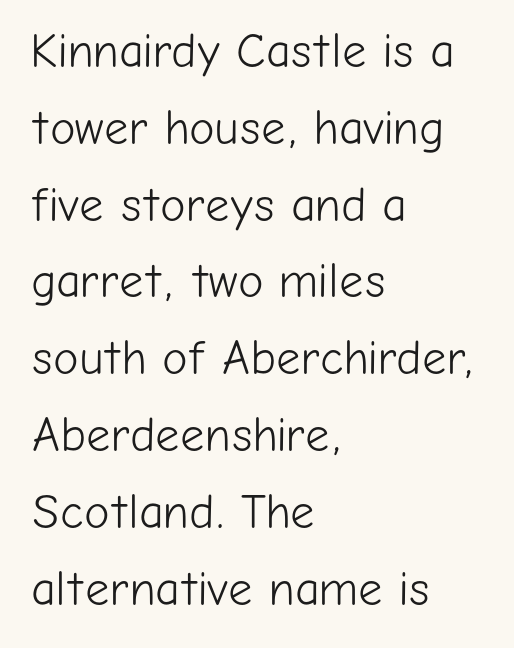
The letters sit at their default tracking, neither squeezed nor spread. The lines sit at an ordinary, default distance from one another. Check the space under the baseline: it is left empty. The specimen reads as upright at a glance.
